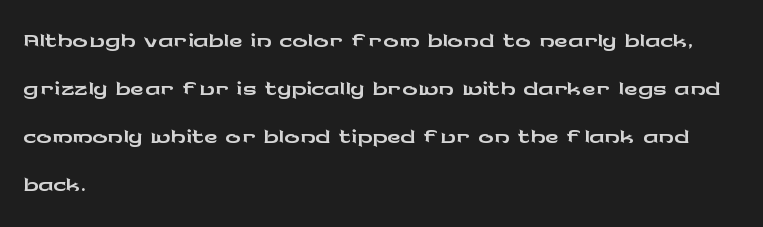
{"serif": "no", "italic": "no", "width": "wide", "stroke_contrast": "low", "x_height": "medium", "monospaced": "no", "underline": "no", "align": "left", "line_spacing": "normal", "line_spacing_ratio": 1.26, "letter_spacing": "normal", "letter_spacing_em": 0.0, "glyph_px": 38}
